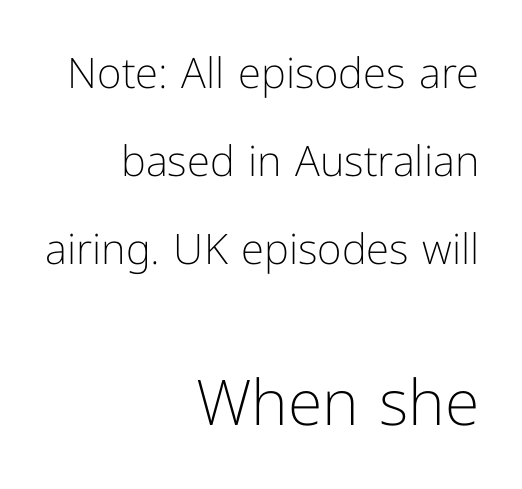
{"serif": "no", "italic": "no", "bold": "no", "weight": "light", "width": "normal", "stroke_contrast": "low", "x_height": "medium", "monospaced": "no", "underline": "no", "align": "right", "line_spacing": "loose", "line_spacing_ratio": 2.09, "letter_spacing": "normal", "letter_spacing_em": 0.0, "larger_block": "second", "size_ratio": 1.5, "glyph_px": 63}
